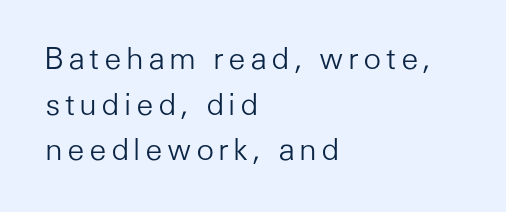
{"serif": "no", "italic": "no", "bold": "no", "weight": "light", "width": "normal", "stroke_contrast": "low", "x_height": "medium", "monospaced": "no", "underline": "no", "align": "left", "line_spacing": "normal", "line_spacing_ratio": 1.52, "glyph_px": 30}
